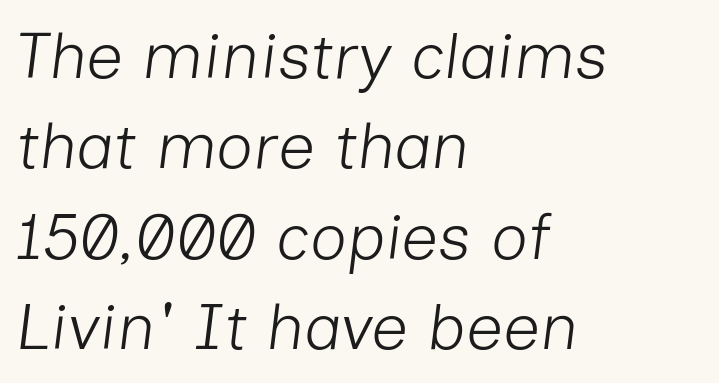
Q: Is the text bold? A: No.
Q: Is the text italic (slanted)? A: Yes, it leans right by about 7 degrees.
Q: Is the text underlined? A: No.
Q: How is the paragraph aligned? A: Left-aligned.
Q: Is the spacing between letters normal or unusually wide? A: Normal.
Q: Is the spacing between lines tight, normal or loose? A: Normal.
Q: Width (condensed, normal, or wide)? A: Normal.
Q: Stroke contrast? A: Low.
Q: x-height? A: Medium.
Q: Monospaced? A: No.
